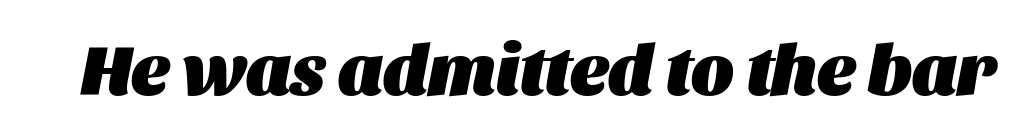
Q: Is the text bold? A: Yes.
Q: Is the text italic (slanted)? A: Yes, it leans right by about 11 degrees.
Q: Is the text underlined? A: No.
Q: Is the spacing between letters normal or unusually wide? A: Normal.
Q: Width (condensed, normal, or wide)? A: Normal.
Q: Stroke contrast? A: Medium.
Q: x-height? A: Large.
Q: Monospaced? A: No.
